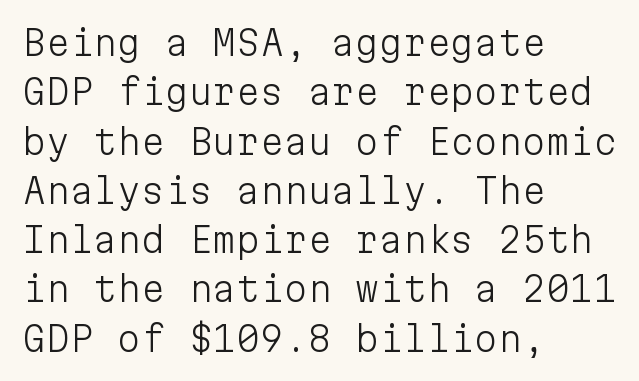
The image shows 34 px light sans-serif type, upright, monospaced; set left-aligned, normal line spacing (1.45x), normal letter spacing, not underlined; low stroke contrast and a medium x-height.
